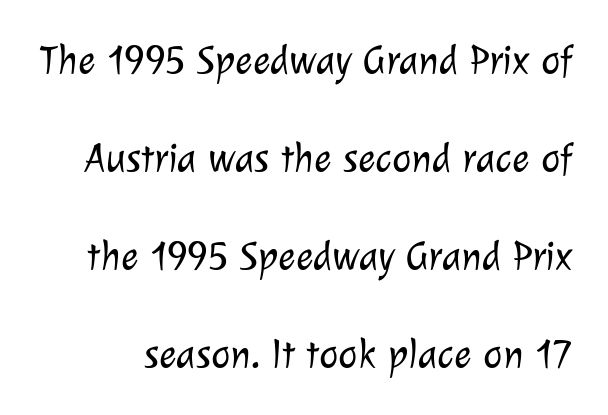
{"serif": "no", "bold": "no", "weight": "light", "width": "normal", "stroke_contrast": "low", "x_height": "medium", "monospaced": "no", "underline": "no", "line_spacing": "loose", "line_spacing_ratio": 2.39, "letter_spacing": "normal", "letter_spacing_em": 0.0, "glyph_px": 41}
